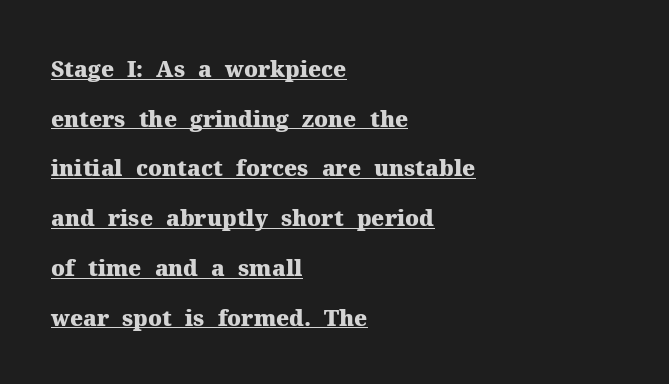
Every character sits straight up, as roman type does. In terms of leading, this rendering errs on the spacious side. Is the letter spacing exaggerated? No — it looks like the ordinary default. The glyphs are accompanied by a horizontal stroke just below them. This is heavy type, rendered in bold.
